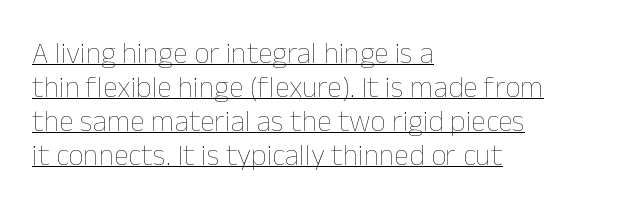
Q: Is the text bold? A: No.
Q: Is the text italic (slanted)? A: No, it is upright.
Q: Is the text underlined? A: Yes.
Q: How is the paragraph aligned? A: Left-aligned.
Q: Is the spacing between letters normal or unusually wide? A: Normal.
Q: Is the spacing between lines tight, normal or loose? A: Tight.
Q: Width (condensed, normal, or wide)? A: Normal.
Q: Stroke contrast? A: Low.
Q: x-height? A: Medium.
Q: Monospaced? A: No.
